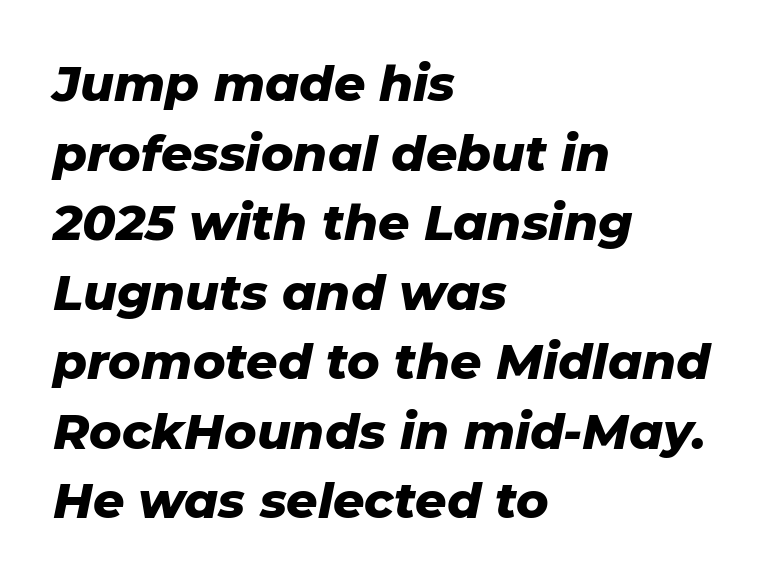
Q: Is the text bold? A: Yes.
Q: Is the text italic (slanted)? A: Yes, it leans right by about 11 degrees.
Q: Is the text underlined? A: No.
Q: How is the paragraph aligned? A: Left-aligned.
Q: Is the spacing between letters normal or unusually wide? A: Normal.
Q: Is the spacing between lines tight, normal or loose? A: Normal.
Q: Width (condensed, normal, or wide)? A: Normal.
Q: Stroke contrast? A: Low.
Q: x-height? A: Medium.
Q: Monospaced? A: No.
